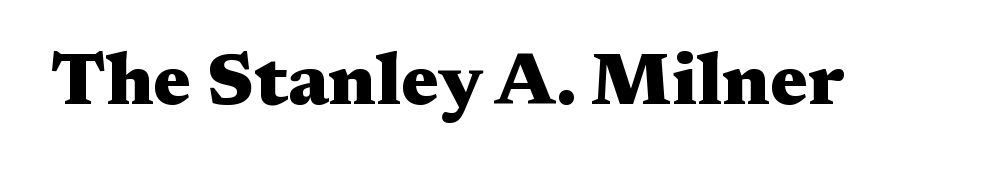
Q: Is the text bold? A: Yes.
Q: Is the text italic (slanted)? A: No, it is upright.
Q: Is the typeface a serif or a sans-serif typeface? A: Serif.
Q: Is the text underlined? A: No.
Q: Is the spacing between letters normal or unusually wide? A: Normal.
Q: Width (condensed, normal, or wide)? A: Wide.
Q: Stroke contrast? A: Medium.
Q: x-height? A: Medium.
Q: Monospaced? A: No.
